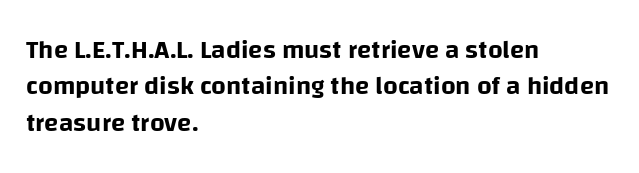
{"italic": "no", "underline": "no", "align": "left", "line_spacing": "normal", "line_spacing_ratio": 1.4, "letter_spacing": "normal", "letter_spacing_em": 0.0, "glyph_px": 26}
